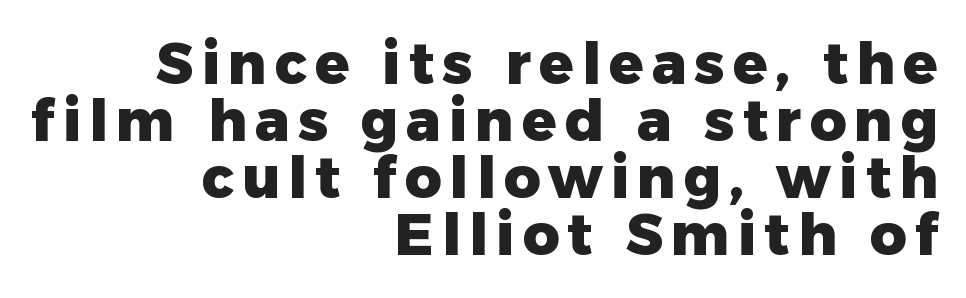
Q: Is the text bold? A: Yes.
Q: Is the text italic (slanted)? A: No, it is upright.
Q: Is the typeface a serif or a sans-serif typeface? A: Sans-serif.
Q: Is the text underlined? A: No.
Q: How is the paragraph aligned? A: Right-aligned.
Q: Is the spacing between lines tight, normal or loose? A: Tight.
Q: Width (condensed, normal, or wide)? A: Normal.
Q: Stroke contrast? A: Low.
Q: x-height? A: Medium.
Q: Monospaced? A: No.
